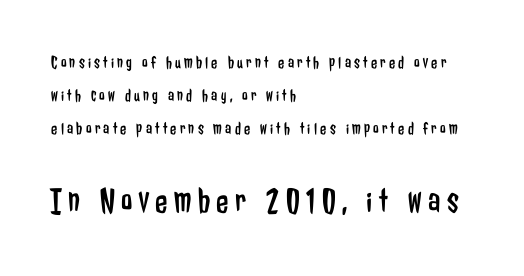
{"serif": "no", "italic": "no", "bold": "no", "weight": "regular", "width": "condensed", "stroke_contrast": "low", "x_height": "medium", "monospaced": "no", "underline": "no", "align": "left", "line_spacing_ratio": 1.84, "larger_block": "second", "size_ratio": 2.0, "glyph_px": 36}
